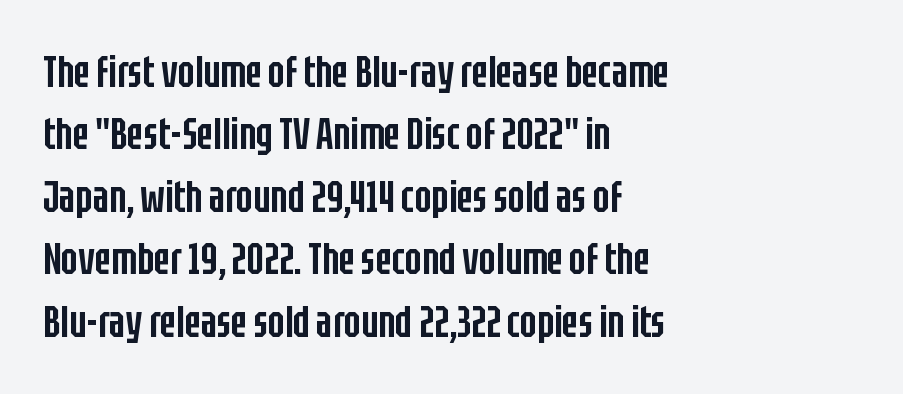
The image shows 44 px semibold, condensed sans-serif type, upright; set left-aligned, normal line spacing (1.42x), normal letter spacing, not underlined; low stroke contrast and a large x-height.
